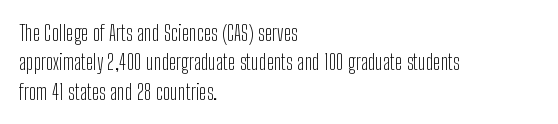
Q: Is the text bold? A: No.
Q: Is the text italic (slanted)? A: No, it is upright.
Q: Is the text underlined? A: No.
Q: How is the paragraph aligned? A: Left-aligned.
Q: Is the spacing between letters normal or unusually wide? A: Normal.
Q: Is the spacing between lines tight, normal or loose? A: Normal.
